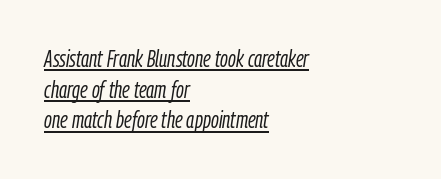
{"italic": "yes", "lean": "right", "slant_degrees": 9, "bold": "no", "underline": "yes", "align": "left", "line_spacing": "normal", "line_spacing_ratio": 1.33, "letter_spacing": "normal", "letter_spacing_em": 0.0, "glyph_px": 23}
